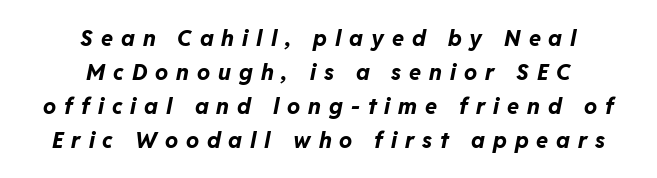
Compared with an ordinary text face, these strokes are far heavier — a full bold. Honestly, the letter spacing is so wide it's the main thing you notice. In CSS terms this would be text-align: center. Underlining? Definitely not there.
